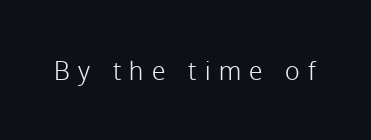
{"italic": "no", "bold": "no", "underline": "no", "letter_spacing": "wide", "letter_spacing_em": 0.34, "glyph_px": 25}
